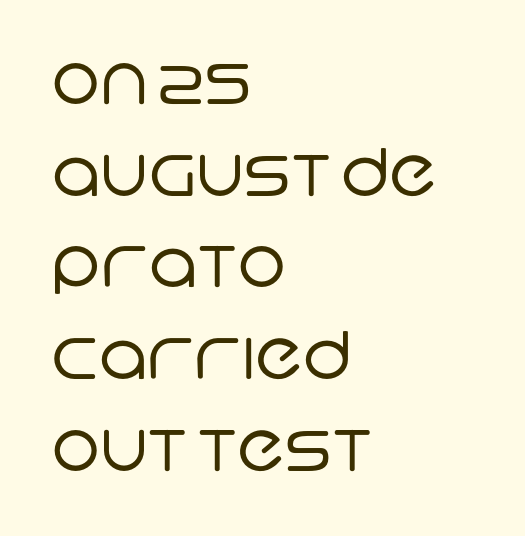
The image shows 66 px regular-weight sans-serif type; set left-aligned, normal line spacing (1.39x), normal letter spacing, not underlined; low stroke contrast and a large x-height.
